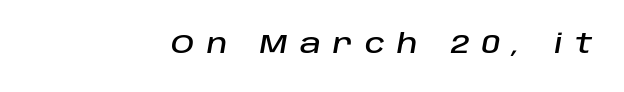
Q: Is the text italic (slanted)? A: Yes, it leans right by about 10 degrees.
Q: Is the text underlined? A: No.
Q: Is the spacing between letters normal or unusually wide? A: Unusually wide.
